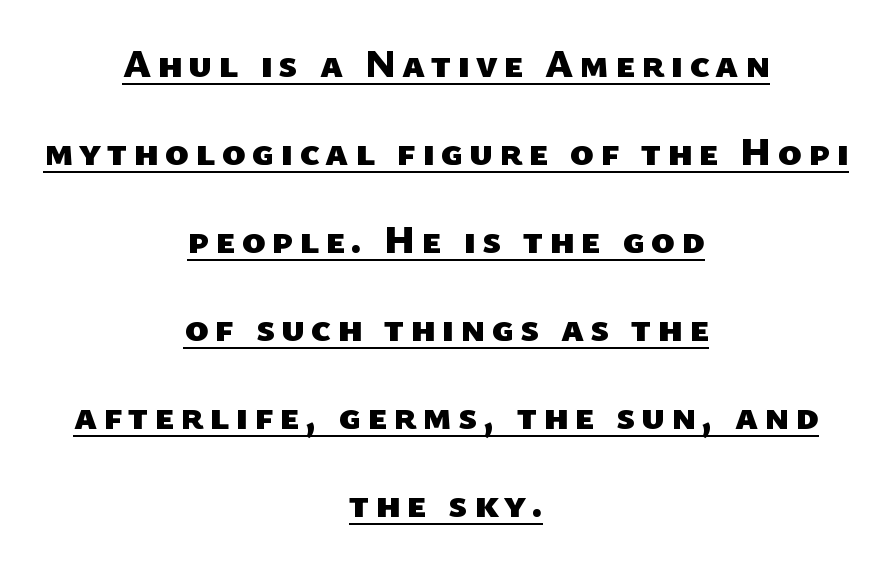
The image shows 40 px heavy sans-serif type; set centered, loose line spacing (2.2x), underlined; low stroke contrast and a medium x-height.
